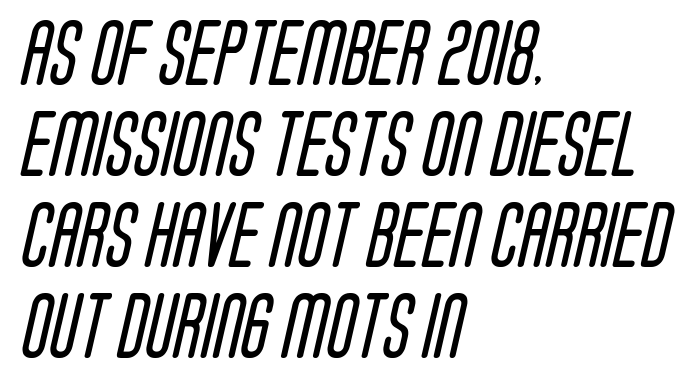
Q: Is the text bold? A: No.
Q: Is the typeface a serif or a sans-serif typeface? A: Sans-serif.
Q: Is the text underlined? A: No.
Q: How is the paragraph aligned? A: Left-aligned.
Q: Is the spacing between letters normal or unusually wide? A: Normal.
Q: Is the spacing between lines tight, normal or loose? A: Normal.
Q: Width (condensed, normal, or wide)? A: Condensed.
Q: Stroke contrast? A: Low.
Q: x-height? A: Large.
Q: Monospaced? A: No.
